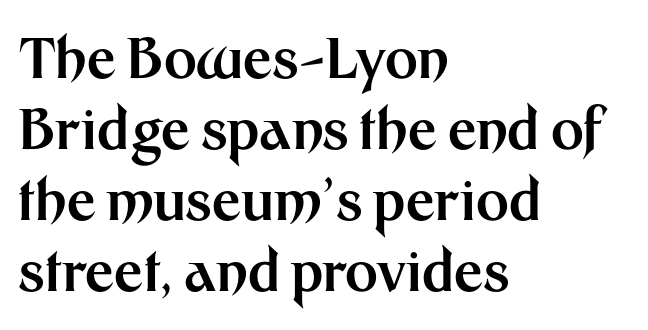
Q: Is the text bold? A: Yes.
Q: Is the text italic (slanted)? A: No, it is upright.
Q: Is the typeface a serif or a sans-serif typeface? A: Sans-serif.
Q: Is the text underlined? A: No.
Q: How is the paragraph aligned? A: Left-aligned.
Q: Is the spacing between letters normal or unusually wide? A: Normal.
Q: Is the spacing between lines tight, normal or loose? A: Normal.
Q: Width (condensed, normal, or wide)? A: Normal.
Q: Stroke contrast? A: Medium.
Q: x-height? A: Medium.
Q: Monospaced? A: No.
